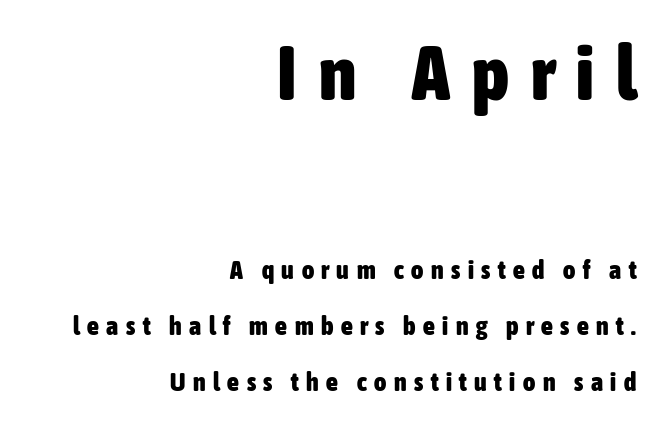
Q: Is the text bold? A: Yes.
Q: Is the text italic (slanted)? A: No, it is upright.
Q: Is the typeface a serif or a sans-serif typeface? A: Sans-serif.
Q: Is the text underlined? A: No.
Q: How is the paragraph aligned? A: Right-aligned.
Q: Is the spacing between letters normal or unusually wide? A: Unusually wide.
Q: Is the spacing between lines tight, normal or loose? A: Loose.
Q: Which block of text is set in a larger size, the first (top) or the second (bottom)? A: The first (top) one.
Q: Width (condensed, normal, or wide)? A: Condensed.
Q: Stroke contrast? A: Low.
Q: x-height? A: Medium.
Q: Monospaced? A: No.
